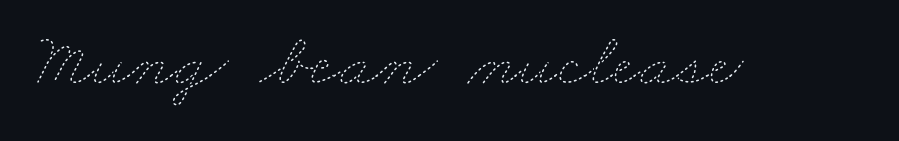
{"bold": "no", "weight": "thin", "width": "wide", "stroke_contrast": "low", "x_height": "small", "monospaced": "no", "underline": "no", "letter_spacing": "normal", "letter_spacing_em": 0.0, "glyph_px": 76}
